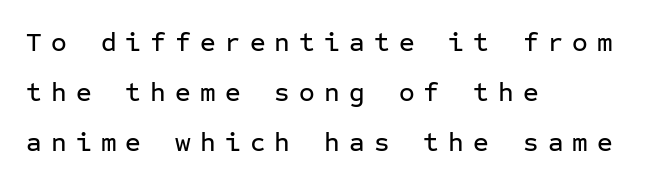
Q: Is the text italic (slanted)? A: No, it is upright.
Q: Is the text underlined? A: No.
Q: How is the paragraph aligned? A: Left-aligned.
Q: Is the spacing between letters normal or unusually wide? A: Unusually wide.
